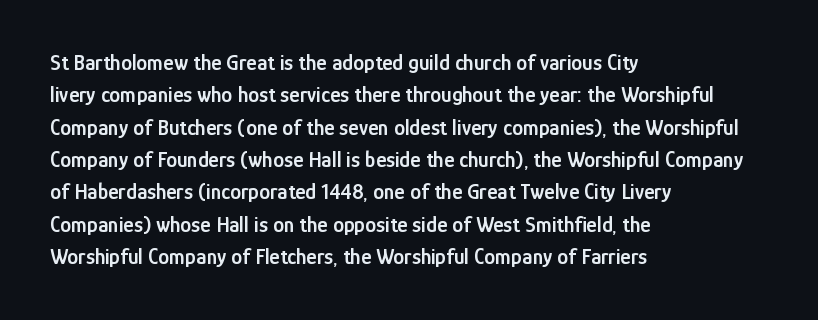
The image shows 22 px text type, upright; set left-aligned, normal line spacing (1.47x), normal letter spacing, not underlined.
